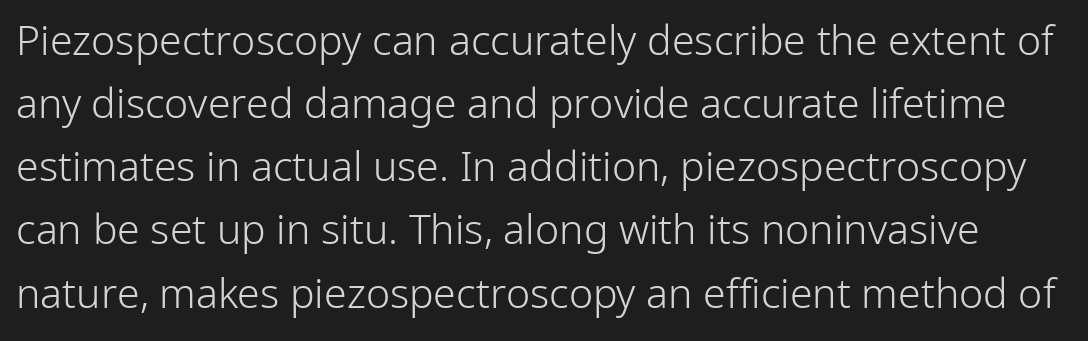
Glyph-to-glyph distance matches everyday printed text. The space beneath each line is pristine and unruled. It's the straight-up-and-down kind of type. Is this a heavy cut? Hardly; it is regular or lighter.
